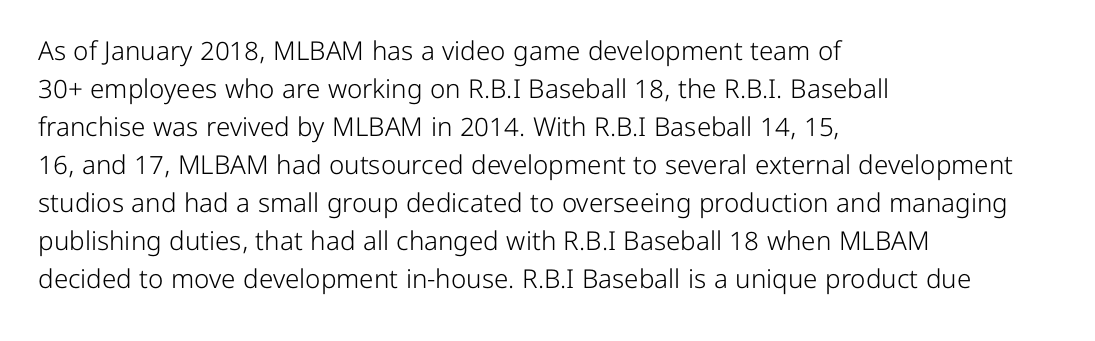
The image shows 26 px text type, upright; set left-aligned, normal line spacing (1.46x), normal letter spacing, not underlined.
